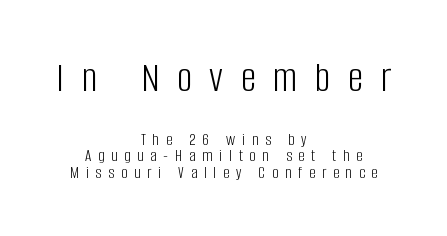
Someone cranked the tracking dial way up on this one. Two sizes are in play, and the larger belongs to the first block. Short and long lines alike share a common midpoint. In terms of leading, this rendering errs on the cramped side.
